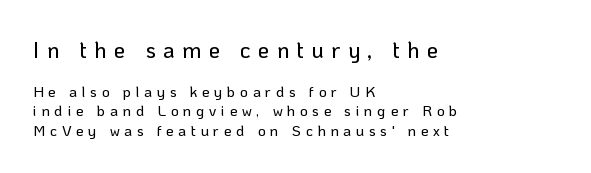
Q: Is the text italic (slanted)? A: No, it is upright.
Q: Is the text underlined? A: No.
Q: How is the paragraph aligned? A: Left-aligned.
Q: Is the spacing between letters normal or unusually wide? A: Unusually wide.
Q: Is the spacing between lines tight, normal or loose? A: Normal.
Q: Which block of text is set in a larger size, the first (top) or the second (bottom)? A: The first (top) one.
